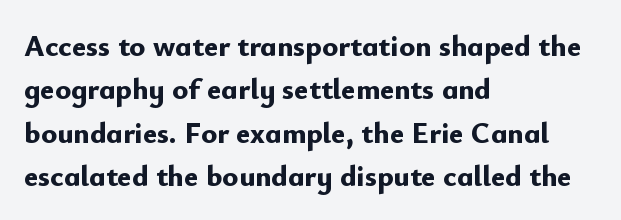
The image shows 30 px bold sans-serif type, upright; set left-aligned, normal line spacing (1.45x), normal letter spacing, not underlined; low stroke contrast and a small x-height.
